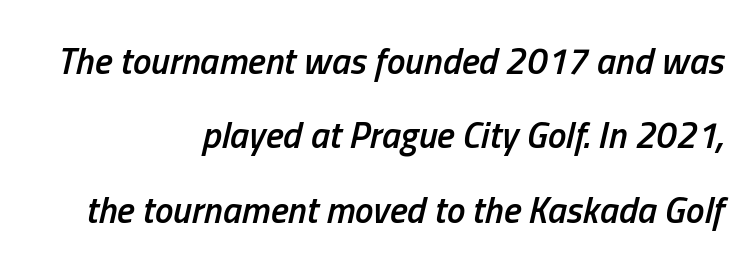
Stems and bowls a touch heavier than normal — semibold. The letters advance in unequal steps, a hallmark of proportional type. This is oblique type, the kind used for emphasis or titles. Is there much room between lines? Yes — plenty of vertical air separates them.
